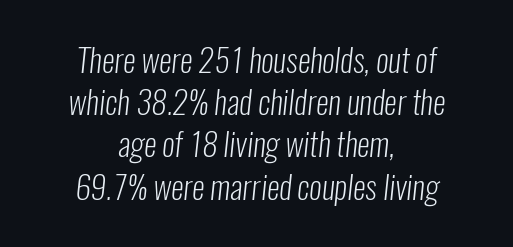
Is this a fixed-width face? No — the glyphs have proportional, varying widths. The passage shown is not underscored anywhere. The face looks like a standard text weight, possibly lighter. Line spacing here is normal. The typeface chosen for these lines omits serifs.
